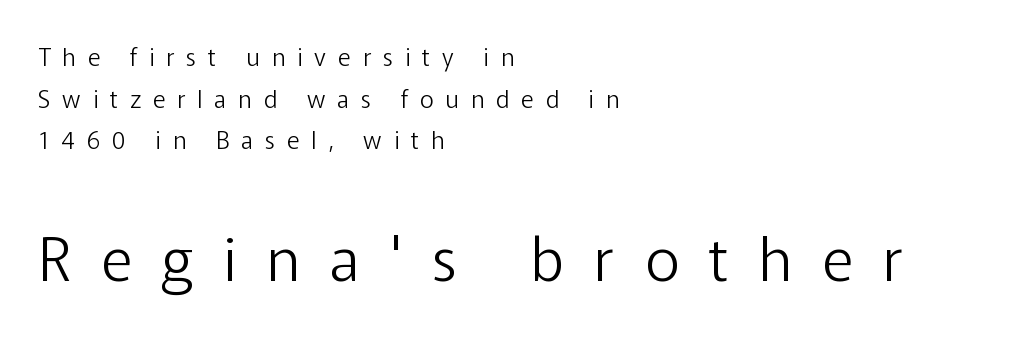
The image shows 60 px light sans-serif type, upright; set left-aligned, line spacing 1.73x, unusually wide letter spacing (+0.5 em), not underlined; the second (bottom) block is 2.5x larger; low stroke contrast and a medium x-height.
